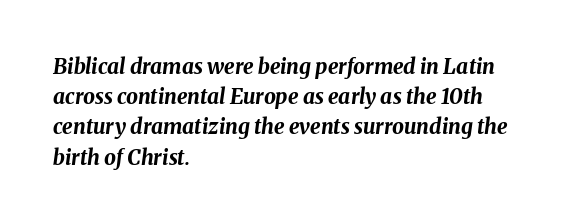
Q: Is the text bold? A: Yes.
Q: Is the text italic (slanted)? A: Yes, it leans right by about 8 degrees.
Q: Is the text underlined? A: No.
Q: How is the paragraph aligned? A: Left-aligned.
Q: Is the spacing between letters normal or unusually wide? A: Normal.
Q: Is the spacing between lines tight, normal or loose? A: Normal.
